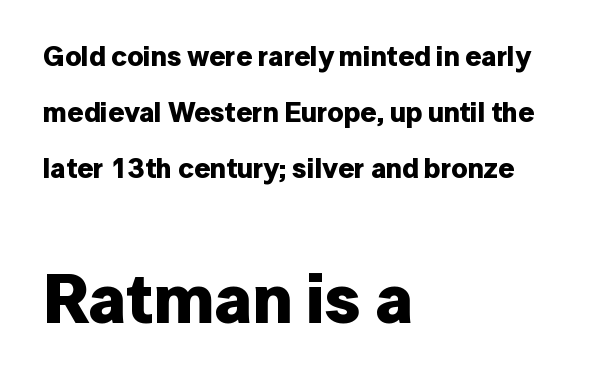
Q: Is the text bold? A: Yes.
Q: Is the text italic (slanted)? A: No, it is upright.
Q: Is the typeface a serif or a sans-serif typeface? A: Sans-serif.
Q: Is the text underlined? A: No.
Q: How is the paragraph aligned? A: Left-aligned.
Q: Is the spacing between letters normal or unusually wide? A: Normal.
Q: Is the spacing between lines tight, normal or loose? A: Loose.
Q: Which block of text is set in a larger size, the first (top) or the second (bottom)? A: The second (bottom) one.
Q: Width (condensed, normal, or wide)? A: Normal.
Q: Stroke contrast? A: Low.
Q: x-height? A: Medium.
Q: Monospaced? A: No.
